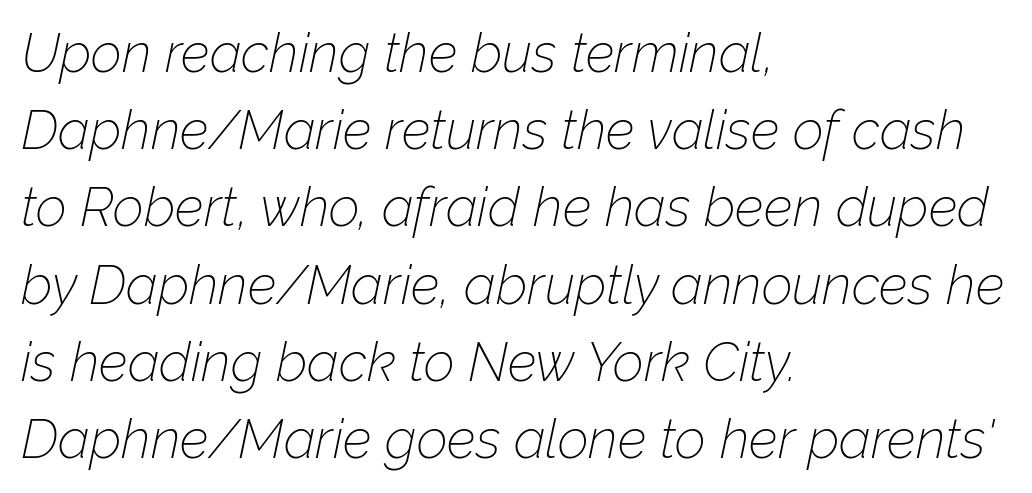
If you measured baseline to baseline, you'd find a middling distance. These glyphs show unthickened strokes, regular width or finer. The face used here has a pronounced slope to its letters. Where is the straight margin? On the left.
